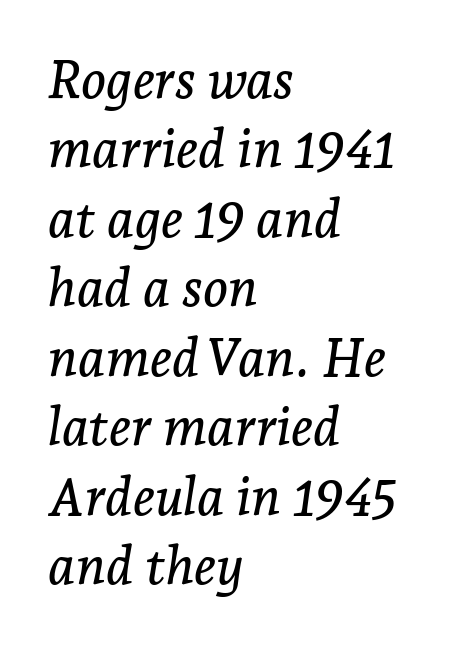
Character widths vary here, with narrow letters taking less room than wide ones. Italic? Definitely — the glyphs are oblique. No word sits above an underline. The typeface chosen for these lines features serifs. Short note: letters normally spaced. Interline gaps are of average width in this sample.
